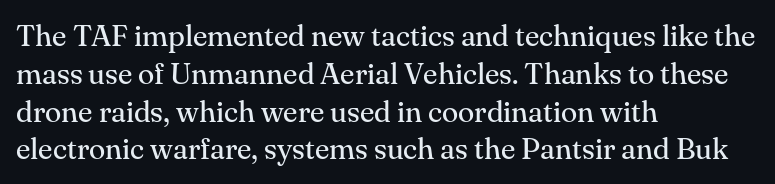
The letters advance in unequal steps, a hallmark of proportional type. Honestly, the letter spacing is just normal — you wouldn't notice it. The passage shown stacks its lines at a standard gap. The specimen reads as upright at a glance. Plain, unruled lines of type. No extra ink here — the face is not bold.
